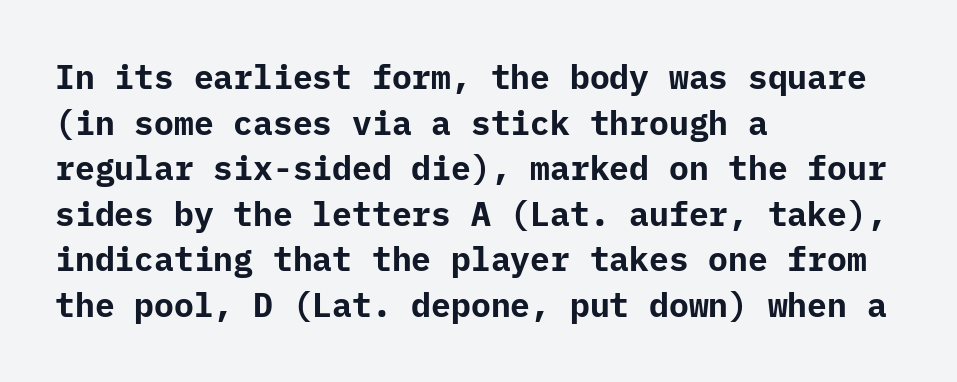
The text block is weighted toward the left margin, trailing off unevenly rightward. Notice how thick the strokes are: this is what a full bold looks like. A bare baseline throughout the passage. The rendering shows plain stroke endings on the letterforms — a sans-serif design.
